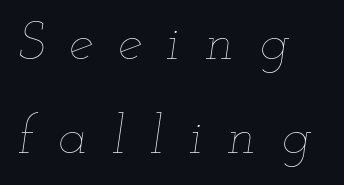
{"italic": "yes", "lean": "right", "slant_degrees": 12, "bold": "no", "weight": "thin", "width": "wide", "stroke_contrast": "low", "x_height": "small", "monospaced": "no", "underline": "no", "align": "left", "line_spacing_ratio": 1.71, "letter_spacing": "wide", "letter_spacing_em": 0.45, "glyph_px": 55}
